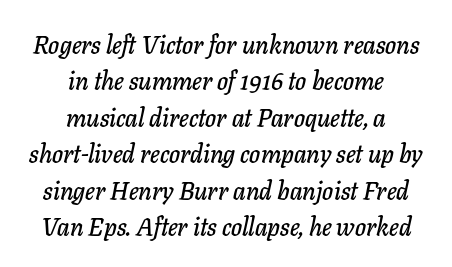
{"italic": "yes", "lean": "right", "slant_degrees": 11, "underline": "no", "align": "center", "line_spacing": "normal", "line_spacing_ratio": 1.46, "letter_spacing": "normal", "letter_spacing_em": 0.0, "glyph_px": 25}
